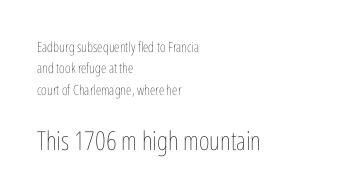
Q: Is the text bold? A: No.
Q: Is the text italic (slanted)? A: No, it is upright.
Q: Is the text underlined? A: No.
Q: How is the paragraph aligned? A: Left-aligned.
Q: Is the spacing between letters normal or unusually wide? A: Normal.
Q: Is the spacing between lines tight, normal or loose? A: Normal.
Q: Which block of text is set in a larger size, the first (top) or the second (bottom)? A: The second (bottom) one.
